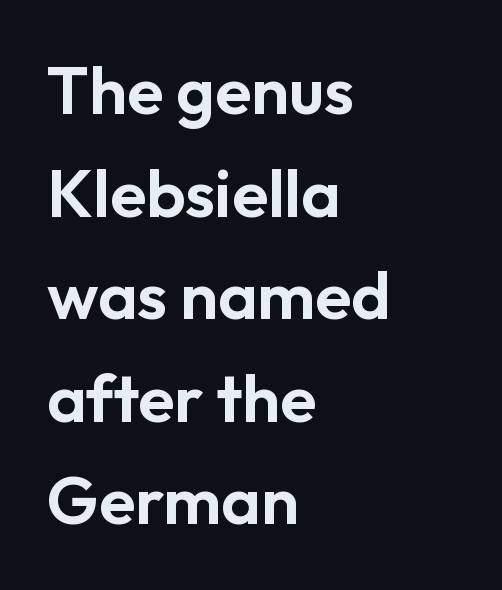
The font's upright variant was chosen for this text. Typographically, this falls in the sans-serif category. The letters sit at their default tracking, neither squeezed nor spread. Honestly, the row spacing looks completely unremarkable. Line beginnings align vertically; line endings do not. The passage shown is typed in a proportional face where columns would drift.
